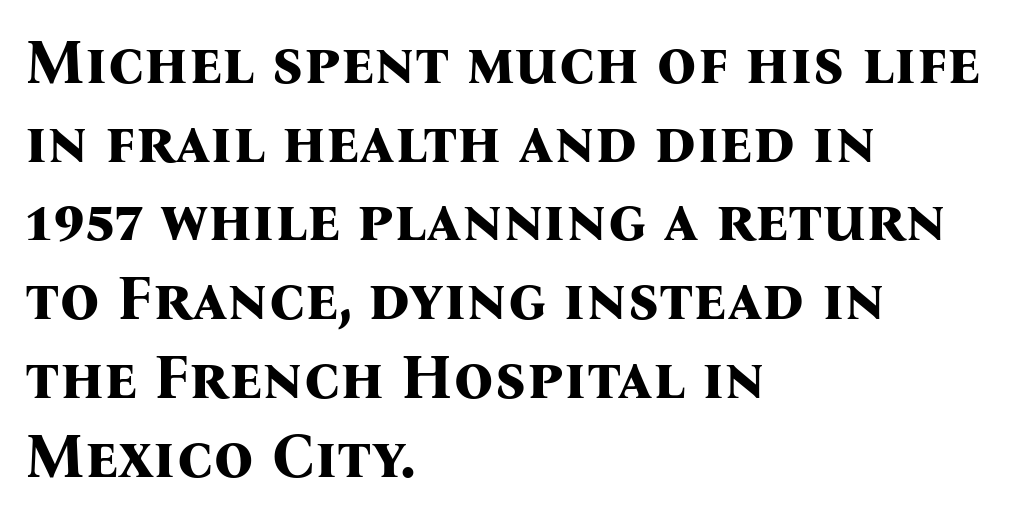
{"serif": "yes", "italic": "no", "bold": "yes", "weight": "bold", "width": "normal", "stroke_contrast": "medium", "x_height": "medium", "monospaced": "no", "underline": "no", "align": "left", "line_spacing": "normal", "line_spacing_ratio": 1.27, "letter_spacing": "normal", "letter_spacing_em": 0.0, "glyph_px": 62}
